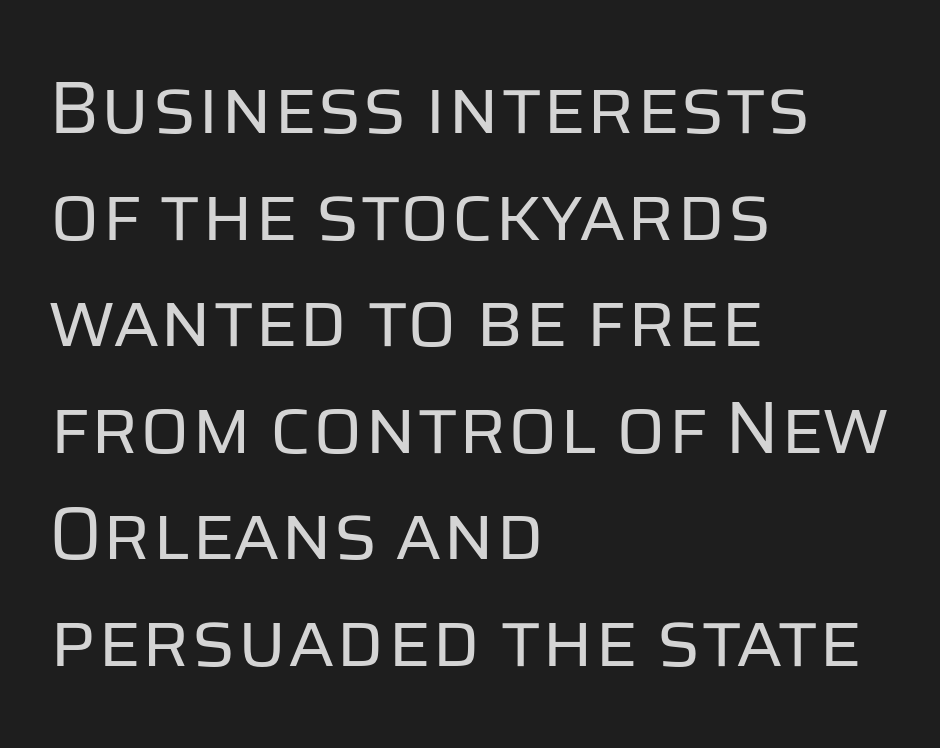
{"serif": "no", "italic": "no", "bold": "no", "weight": "regular", "width": "normal", "stroke_contrast": "low", "x_height": "large", "monospaced": "no", "underline": "no", "align": "left", "line_spacing": "normal", "line_spacing_ratio": 1.44, "letter_spacing": "normal", "letter_spacing_em": 0.0, "glyph_px": 74}
